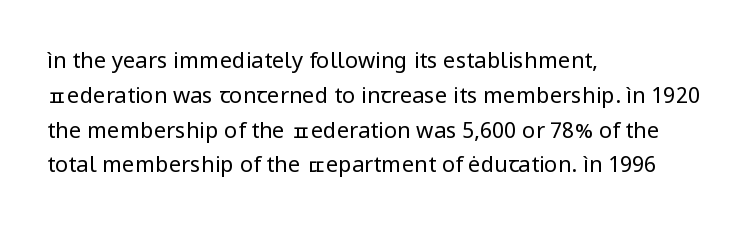
All the whitespace from short lines collects on the right. No extra tracking has been applied to these lines. Characters remain perfectly vertical along every line. The space beneath each line is pristine and unruled. Vertical stems look standard width or narrower in stroke.
